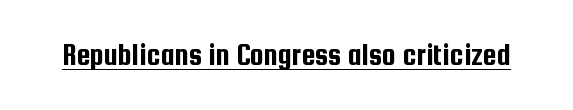
Q: Is the text italic (slanted)? A: No, it is upright.
Q: Is the typeface a serif or a sans-serif typeface? A: Sans-serif.
Q: Is the text underlined? A: Yes.
Q: Is the spacing between letters normal or unusually wide? A: Normal.
Q: Width (condensed, normal, or wide)? A: Condensed.
Q: Stroke contrast? A: Low.
Q: x-height? A: Medium.
Q: Monospaced? A: No.
